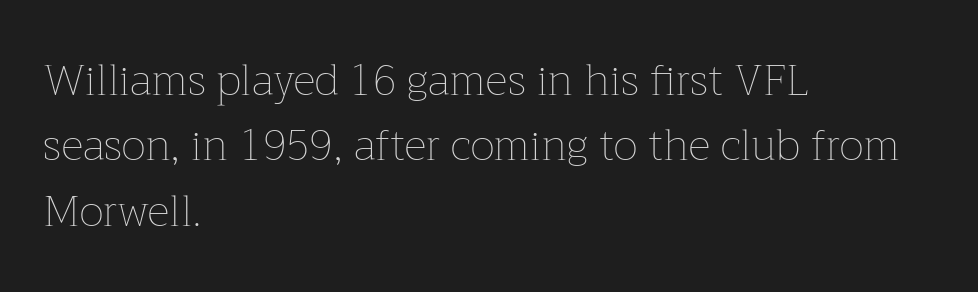
Q: Is the text bold? A: No.
Q: Is the text italic (slanted)? A: No, it is upright.
Q: Is the text underlined? A: No.
Q: How is the paragraph aligned? A: Left-aligned.
Q: Is the spacing between letters normal or unusually wide? A: Normal.
Q: Is the spacing between lines tight, normal or loose? A: Normal.
Q: Width (condensed, normal, or wide)? A: Normal.
Q: Stroke contrast? A: Low.
Q: x-height? A: Medium.
Q: Monospaced? A: No.
